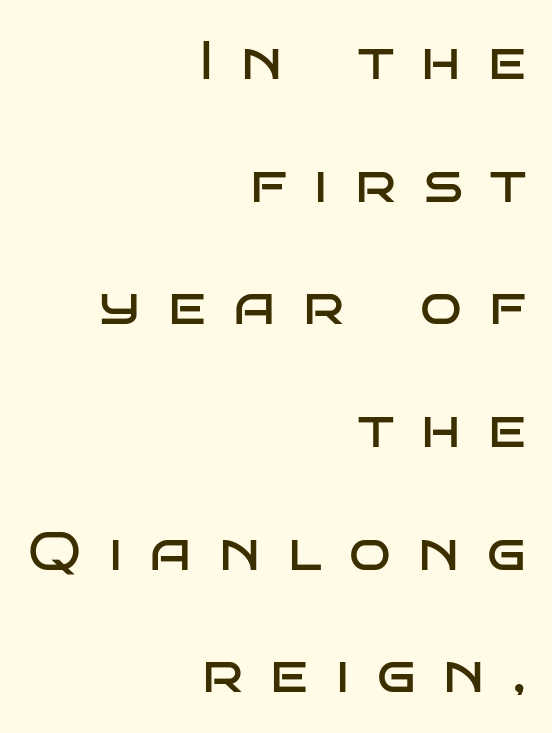
Q: Is the text bold? A: No.
Q: Is the text italic (slanted)? A: No, it is upright.
Q: Is the typeface a serif or a sans-serif typeface? A: Sans-serif.
Q: Is the text underlined? A: No.
Q: How is the paragraph aligned? A: Right-aligned.
Q: Is the spacing between letters normal or unusually wide? A: Unusually wide.
Q: Is the spacing between lines tight, normal or loose? A: Loose.
Q: Width (condensed, normal, or wide)? A: Wide.
Q: Stroke contrast? A: Low.
Q: x-height? A: Large.
Q: Monospaced? A: No.
